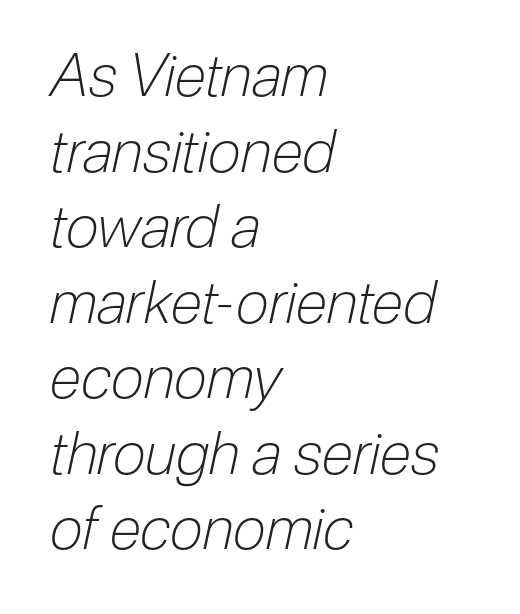
Slanted lettering throughout. Horizontal alignment here is leftward, the default for most running prose. This block has exactly the height ordinary leading produces. The face used here is rendered with its standard letterfit. Letters have the restrained weight of plain body copy at most.
